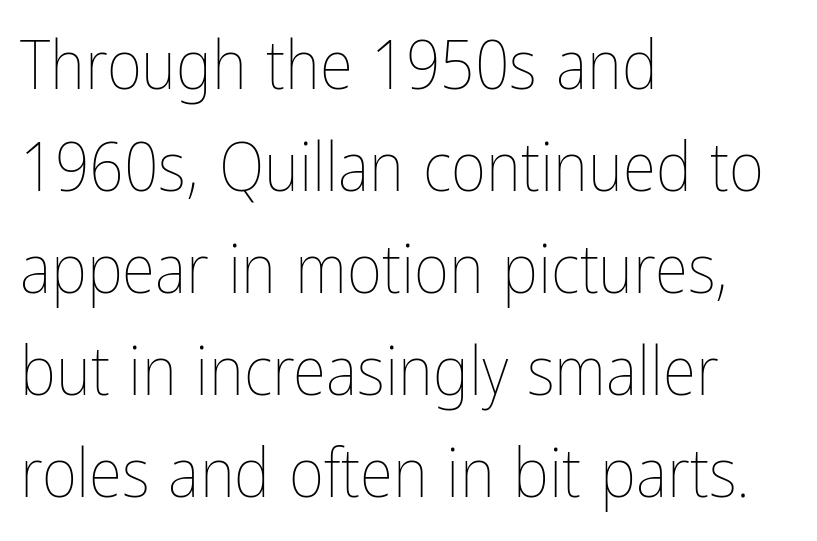
Q: Is the text bold? A: No.
Q: Is the text italic (slanted)? A: No, it is upright.
Q: Is the text underlined? A: No.
Q: How is the paragraph aligned? A: Left-aligned.
Q: Is the spacing between letters normal or unusually wide? A: Normal.
Q: Is the spacing between lines tight, normal or loose? A: Normal.
Q: Width (condensed, normal, or wide)? A: Condensed.
Q: Stroke contrast? A: Low.
Q: x-height? A: Medium.
Q: Monospaced? A: No.
